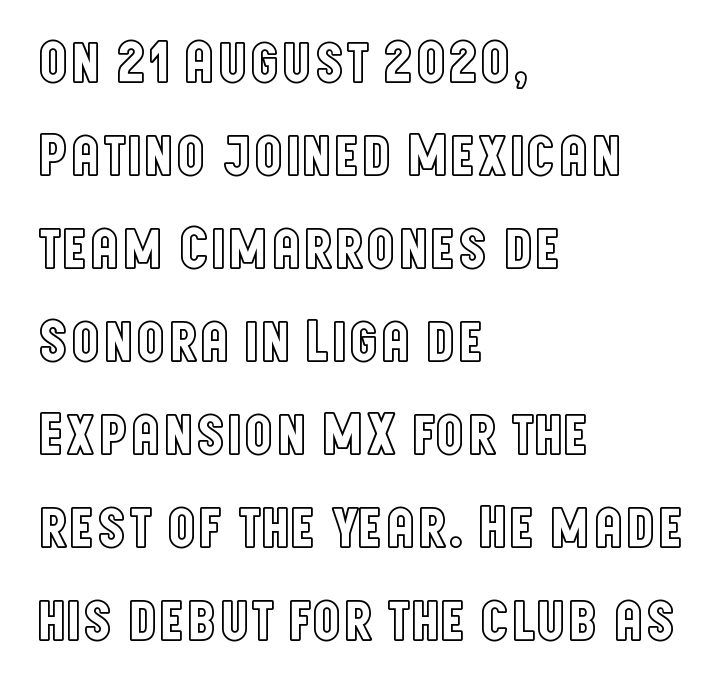
The rendering uses natural spacing where letterforms have individual widths. Only glyphs here, with clear space below each row. The rag falls on the right side of this text block. Rendered with straight, roman letterforms.
